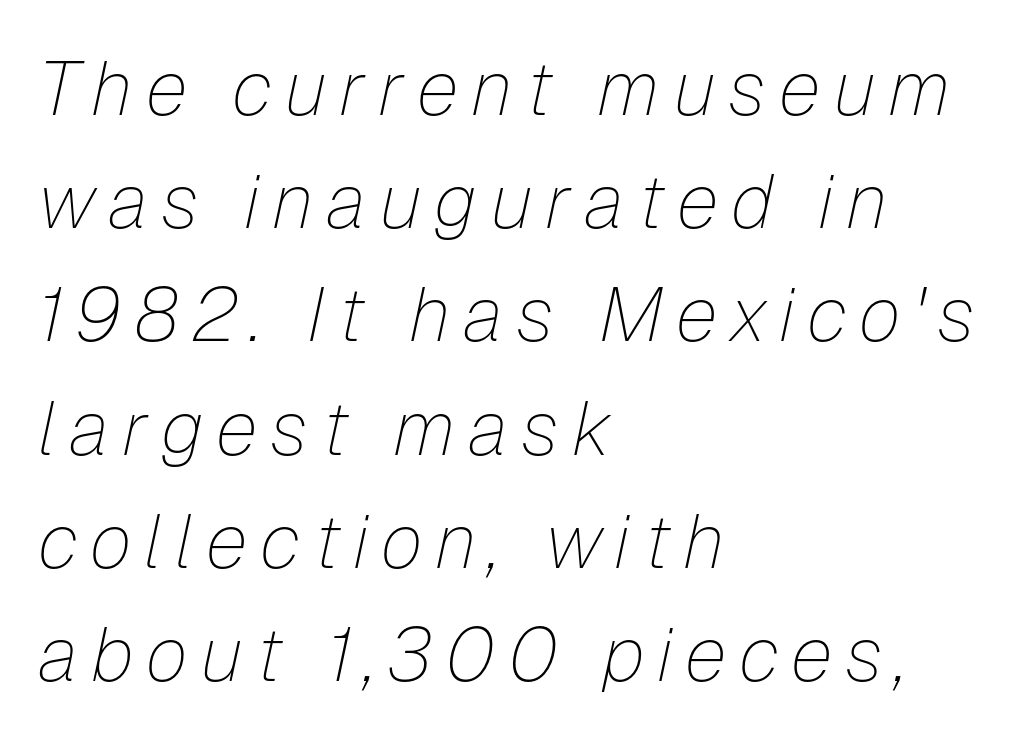
The image shows 76 px thin type, italic (leaning right); set left-aligned, normal line spacing (1.49x), not underlined; low stroke contrast and a medium x-height.
